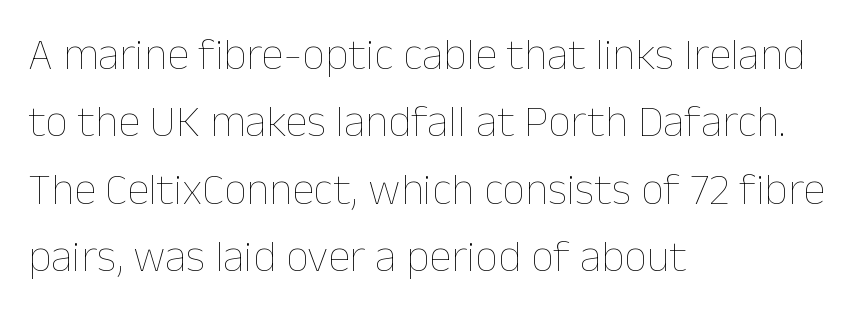
Q: Is the text bold? A: No.
Q: Is the text italic (slanted)? A: No, it is upright.
Q: Is the text underlined? A: No.
Q: How is the paragraph aligned? A: Left-aligned.
Q: Is the spacing between letters normal or unusually wide? A: Normal.
Q: Is the spacing between lines tight, normal or loose? A: Normal.
Q: Width (condensed, normal, or wide)? A: Normal.
Q: Stroke contrast? A: Low.
Q: x-height? A: Medium.
Q: Monospaced? A: No.
